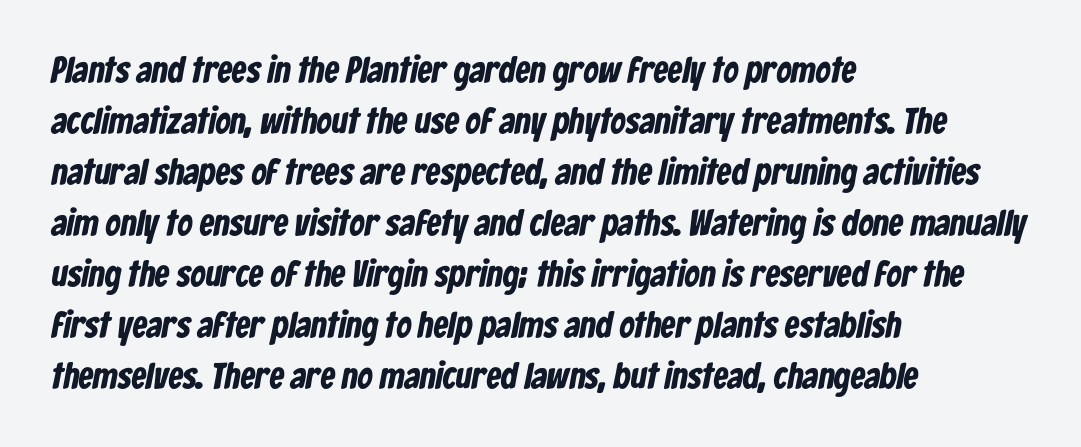
The image shows 37 px bold, condensed sans-serif type; set left-aligned, normal line spacing (1.38x), normal letter spacing, not underlined; low stroke contrast and a medium x-height.
